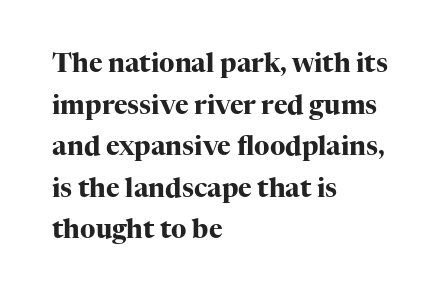
{"italic": "no", "bold": "yes", "underline": "no", "align": "left", "line_spacing": "normal", "line_spacing_ratio": 1.6, "letter_spacing": "normal", "letter_spacing_em": 0.0, "glyph_px": 26}
